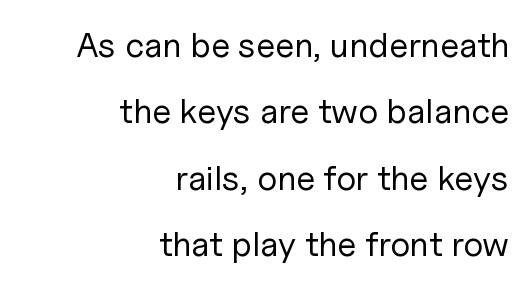
Q: Is the text bold? A: No.
Q: Is the text italic (slanted)? A: No, it is upright.
Q: Is the typeface a serif or a sans-serif typeface? A: Sans-serif.
Q: Is the text underlined? A: No.
Q: How is the paragraph aligned? A: Right-aligned.
Q: Is the spacing between letters normal or unusually wide? A: Normal.
Q: Is the spacing between lines tight, normal or loose? A: Loose.
Q: Width (condensed, normal, or wide)? A: Normal.
Q: Stroke contrast? A: Low.
Q: x-height? A: Medium.
Q: Monospaced? A: No.
